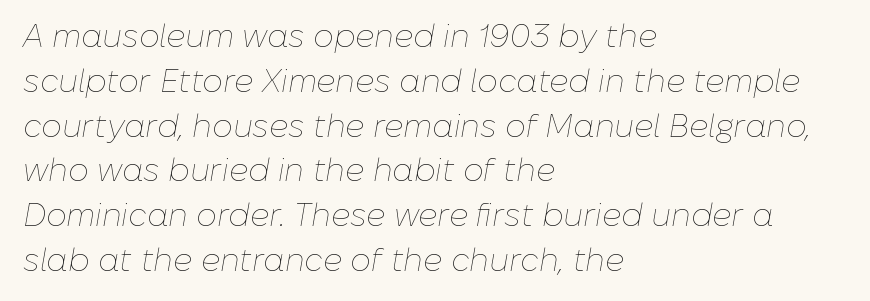
{"italic": "yes", "lean": "right", "slant_degrees": 10, "bold": "no", "weight": "thin", "width": "normal", "stroke_contrast": "low", "x_height": "medium", "monospaced": "no", "underline": "no", "align": "left", "line_spacing": "normal", "line_spacing_ratio": 1.4, "letter_spacing": "normal", "letter_spacing_em": 0.0, "glyph_px": 32}
